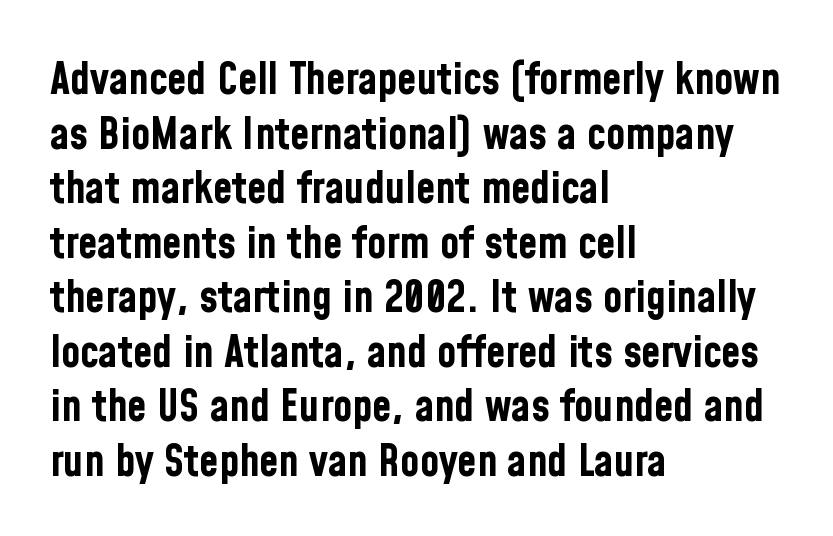
Q: Is the text bold? A: Yes.
Q: Is the text italic (slanted)? A: No, it is upright.
Q: Is the typeface a serif or a sans-serif typeface? A: Sans-serif.
Q: Is the text underlined? A: No.
Q: How is the paragraph aligned? A: Left-aligned.
Q: Is the spacing between letters normal or unusually wide? A: Normal.
Q: Width (condensed, normal, or wide)? A: Condensed.
Q: Stroke contrast? A: Low.
Q: x-height? A: Medium.
Q: Monospaced? A: No.
